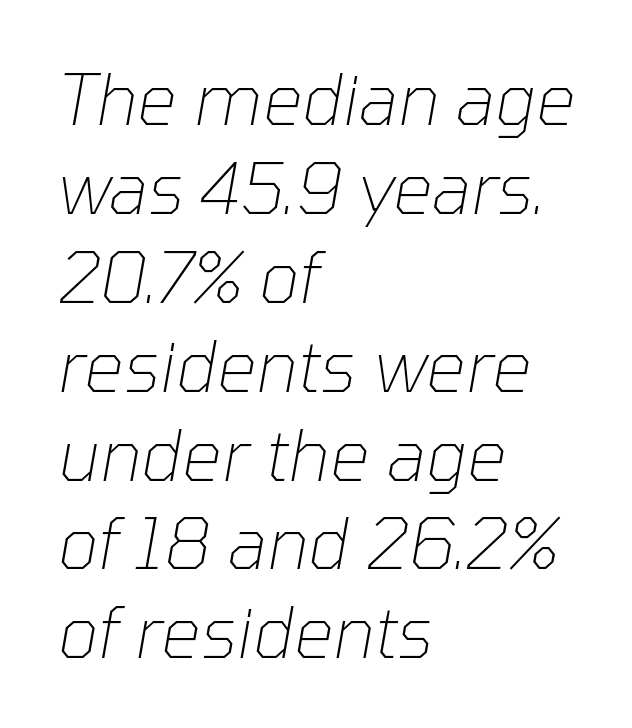
Q: Is the text bold? A: No.
Q: Is the text italic (slanted)? A: Yes, it leans right by about 10 degrees.
Q: Is the text underlined? A: No.
Q: How is the paragraph aligned? A: Left-aligned.
Q: Is the spacing between letters normal or unusually wide? A: Normal.
Q: Is the spacing between lines tight, normal or loose? A: Normal.
Q: Width (condensed, normal, or wide)? A: Normal.
Q: Stroke contrast? A: Low.
Q: x-height? A: Medium.
Q: Monospaced? A: No.
